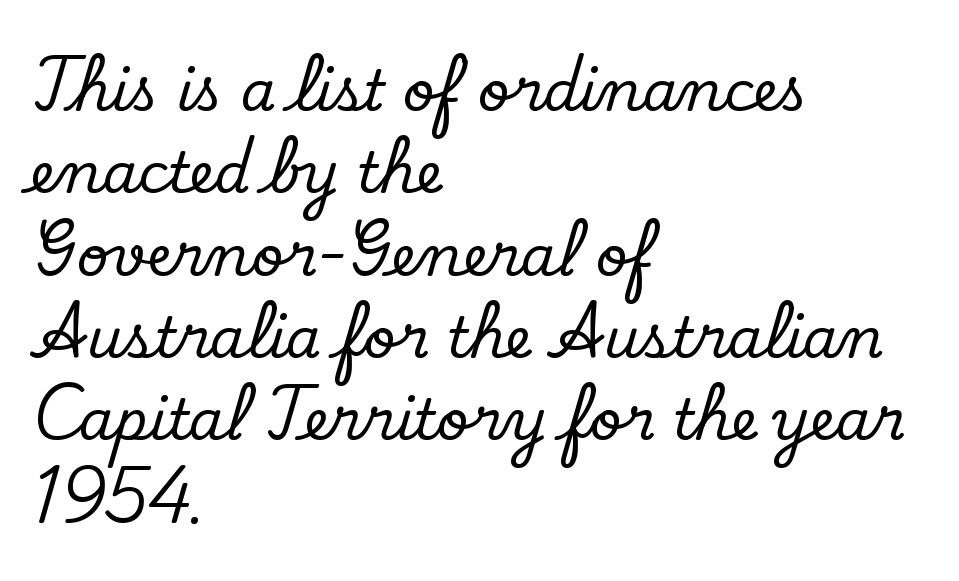
Letterform terminals end in serifs throughout the passage. The rendering uses a moderate line-height, typical for paragraphs. These lines are rendered in a variable-pitch font.
